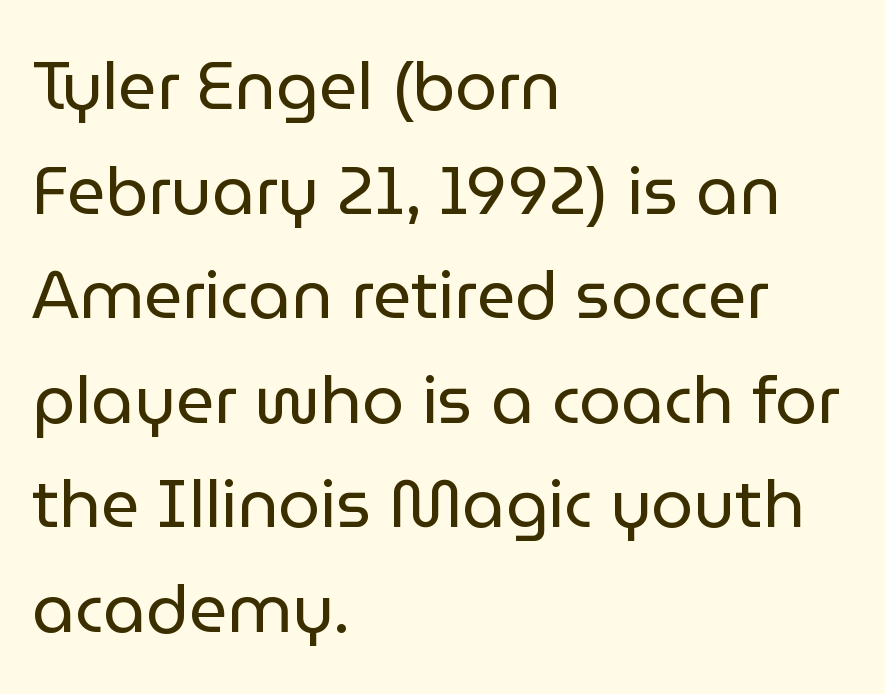
The image shows 67 px regular-weight sans-serif type, upright; set left-aligned, normal line spacing (1.56x), normal letter spacing, not underlined; low stroke contrast and a medium x-height.
